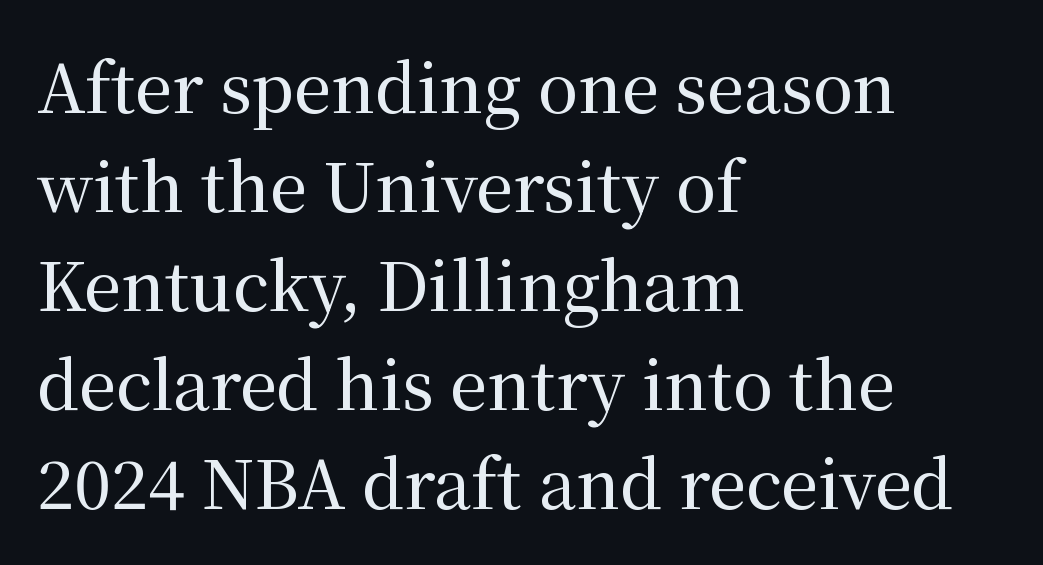
Q: Is the text italic (slanted)? A: No, it is upright.
Q: Is the typeface a serif or a sans-serif typeface? A: Serif.
Q: Is the text underlined? A: No.
Q: How is the paragraph aligned? A: Left-aligned.
Q: Is the spacing between letters normal or unusually wide? A: Normal.
Q: Is the spacing between lines tight, normal or loose? A: Normal.
Q: Width (condensed, normal, or wide)? A: Normal.
Q: Stroke contrast? A: Medium.
Q: x-height? A: Medium.
Q: Monospaced? A: No.
